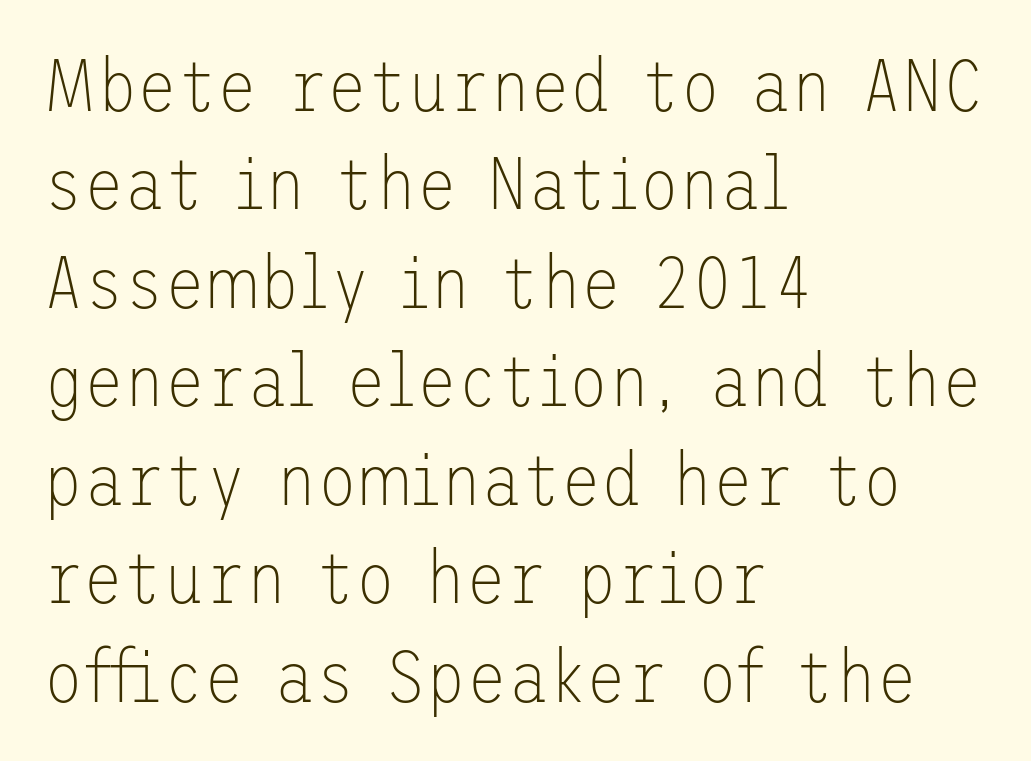
{"serif": "no", "italic": "no", "bold": "no", "weight": "thin", "width": "normal", "stroke_contrast": "low", "x_height": "medium", "underline": "no", "align": "left", "line_spacing": "normal", "line_spacing_ratio": 1.33, "letter_spacing": "normal", "letter_spacing_em": 0.0, "glyph_px": 74}
